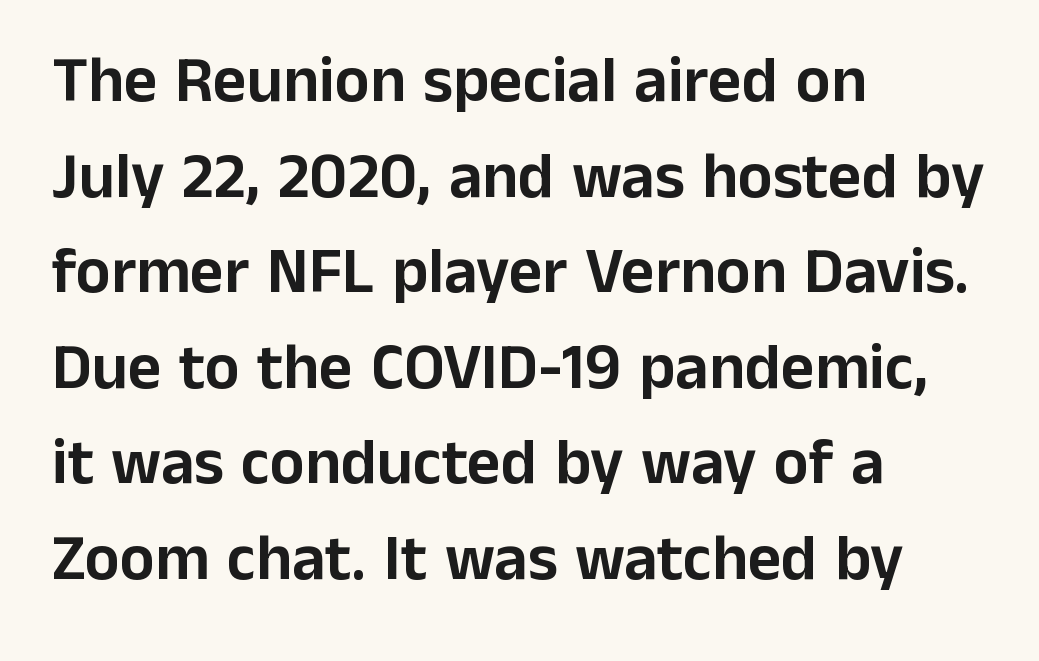
The image shows 65 px sans-serif type, upright; set left-aligned, normal line spacing (1.47x), normal letter spacing, not underlined; low stroke contrast and a medium x-height.
